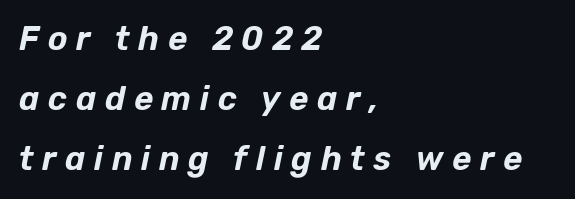
{"italic": "yes", "lean": "right", "slant_degrees": 12, "width": "normal", "stroke_contrast": "low", "x_height": "medium", "monospaced": "no", "underline": "no", "align": "left", "line_spacing_ratio": 1.82, "letter_spacing": "wide", "letter_spacing_em": 0.26, "glyph_px": 33}
